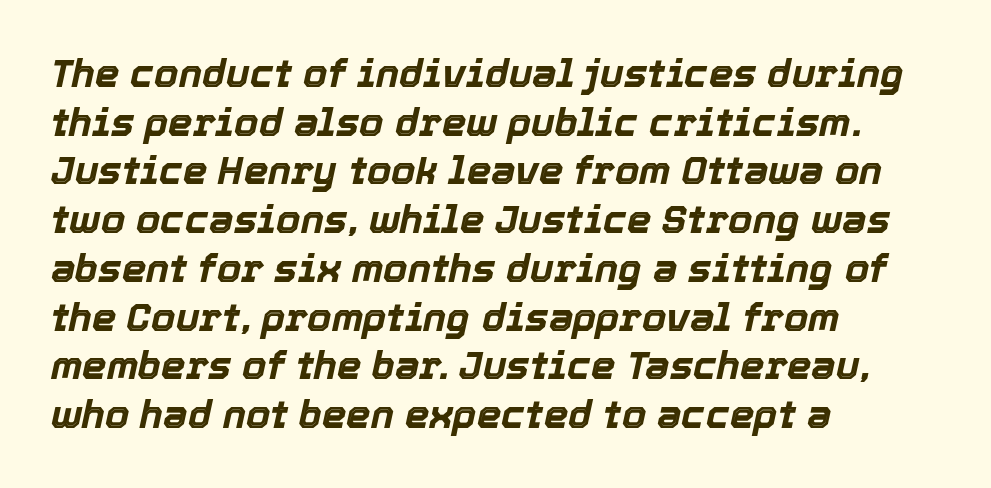
Q: Is the text bold? A: Yes.
Q: Is the text italic (slanted)? A: Yes, it leans right by about 12 degrees.
Q: Is the text underlined? A: No.
Q: How is the paragraph aligned? A: Left-aligned.
Q: Is the spacing between letters normal or unusually wide? A: Normal.
Q: Is the spacing between lines tight, normal or loose? A: Normal.
Q: Width (condensed, normal, or wide)? A: Normal.
Q: x-height? A: Medium.
Q: Monospaced? A: No.
